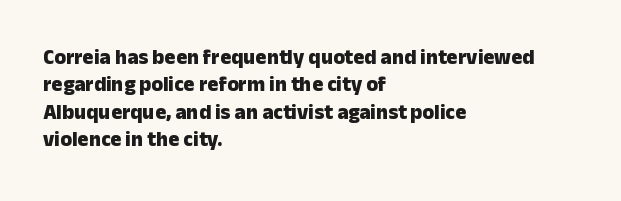
The rendering anchors every line to the left-hand side. This is the regular roman posture of the typeface. A normal amount of white space separates one row of letters from the next. The face used here is rendered with its standard letterfit. A clean baseline with only descenders dipping below it. The sample has been set heavy, in full bold.
